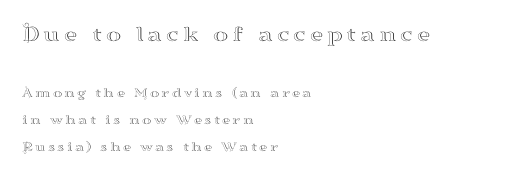
The image shows 23 px text type, upright; set left-aligned, loose line spacing (1.93x), not underlined; the first (top) block is 1.64x larger.
